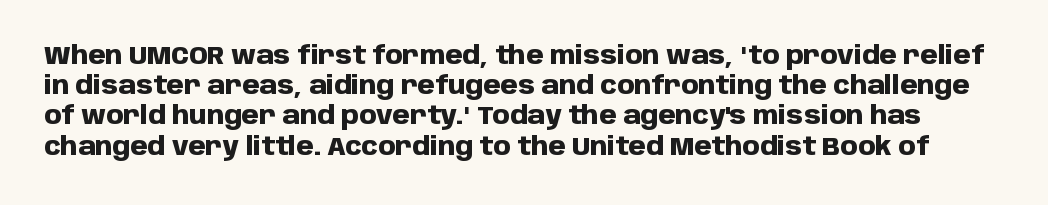
Q: Is the text bold? A: Yes.
Q: Is the text italic (slanted)? A: No, it is upright.
Q: Is the text underlined? A: No.
Q: Is the spacing between letters normal or unusually wide? A: Normal.
